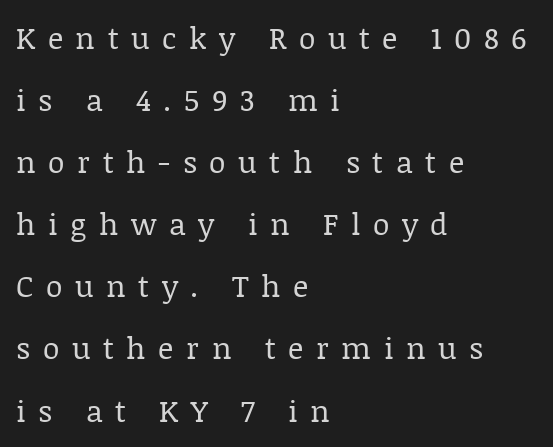
Display-style spreading of the glyphs; the letterfit is very open. Proportional: the letters do not fall into vertical columns. The string is rendered with underlining switched off. Each stroke keeps to a modest, everyday thickness or less. Classification — serif. Honestly, the rows look like they've been pulled way apart.
